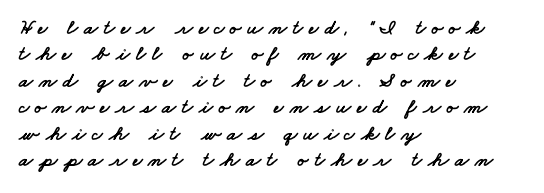
{"underline": "no", "align": "left", "line_spacing": "normal", "line_spacing_ratio": 1.26, "letter_spacing": "wide", "letter_spacing_em": 0.28, "glyph_px": 21}
